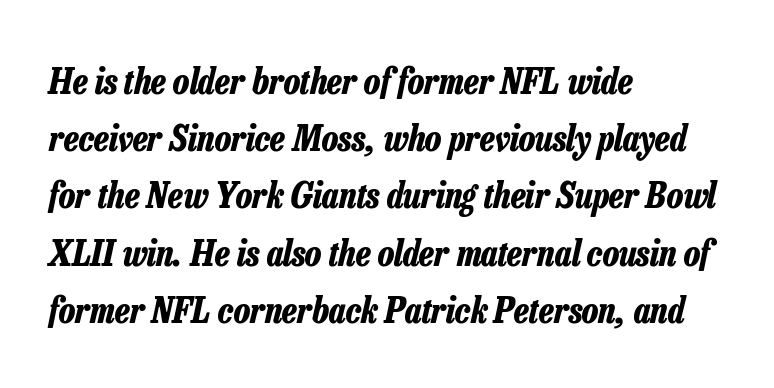
Q: Is the text bold? A: Yes.
Q: Is the text italic (slanted)? A: Yes, it leans right by about 13 degrees.
Q: Is the text underlined? A: No.
Q: How is the paragraph aligned? A: Left-aligned.
Q: Is the spacing between letters normal or unusually wide? A: Normal.
Q: Is the spacing between lines tight, normal or loose? A: Normal.
Q: Width (condensed, normal, or wide)? A: Condensed.
Q: Stroke contrast? A: Low.
Q: x-height? A: Medium.
Q: Monospaced? A: No.
